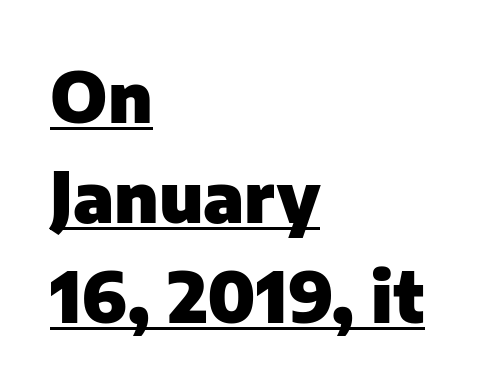
Q: Is the text bold? A: Yes.
Q: Is the text italic (slanted)? A: No, it is upright.
Q: Is the typeface a serif or a sans-serif typeface? A: Sans-serif.
Q: Is the text underlined? A: Yes.
Q: How is the paragraph aligned? A: Left-aligned.
Q: Is the spacing between letters normal or unusually wide? A: Normal.
Q: Is the spacing between lines tight, normal or loose? A: Normal.
Q: Width (condensed, normal, or wide)? A: Normal.
Q: Stroke contrast? A: Low.
Q: x-height? A: Medium.
Q: Monospaced? A: No.
